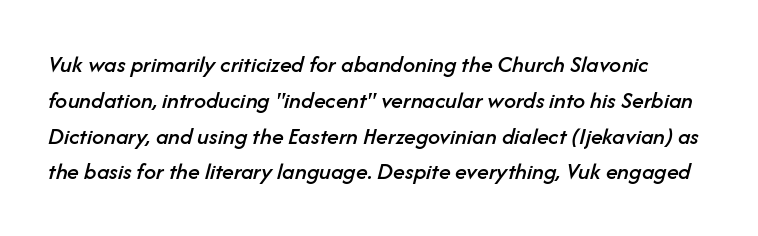
Students, observe: this is what conventionally led text looks like. Does extra space separate the letters? No, they use regular spacing. Posture: slanted. Any mark beneath the type? The region is blank.
